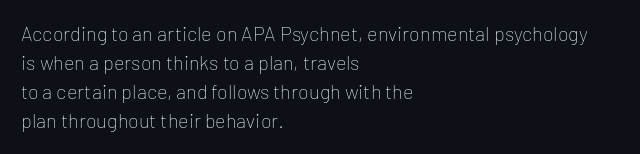
Q: Is the text bold? A: No.
Q: Is the text italic (slanted)? A: No, it is upright.
Q: Is the text underlined? A: No.
Q: How is the paragraph aligned? A: Left-aligned.
Q: Is the spacing between letters normal or unusually wide? A: Normal.
Q: Is the spacing between lines tight, normal or loose? A: Normal.
